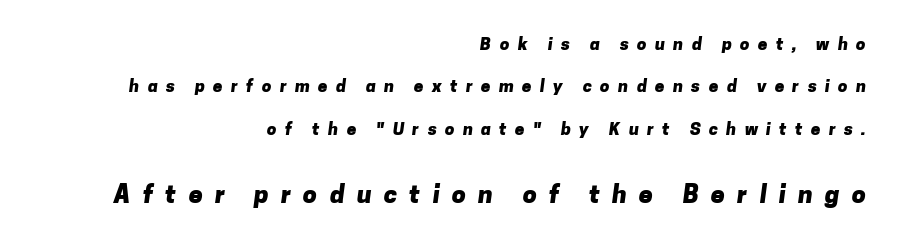
On the weight axis this lands at bold, roughly 700. Look at the tracking — it's clearly loosened, letters drifting apart. Type without underlining. Horizontally, the lines are justified to the trailing edge only. Small over large — that's the arrangement of the two blocks here. Baseline-to-baseline distance is far greater than the letter height.
